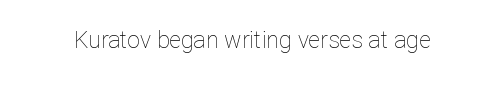
The image shows 23 px text type, upright; set normal letter spacing, not underlined.
